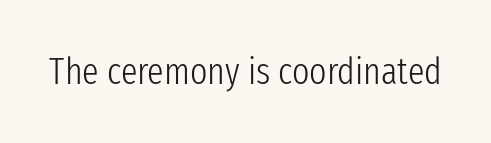
The image shows 37 px light, condensed sans-serif type, upright; set normal letter spacing, not underlined; low stroke contrast and a medium x-height.
